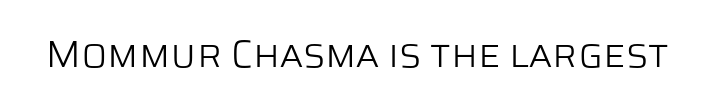
The image shows 38 px light sans-serif type, upright; set normal letter spacing, not underlined; low stroke contrast and a large x-height.
